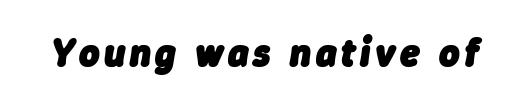
The image shows 39 px heavy type, italic (leaning right); set not underlined; low stroke contrast and a medium x-height.
